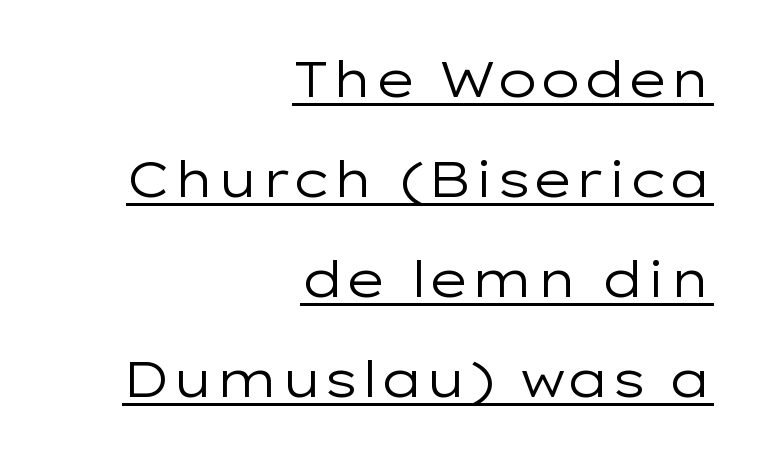
The image shows 51 px regular-weight, wide sans-serif type, upright; set right-aligned, loose line spacing (1.96x), normal letter spacing, underlined; low stroke contrast and a medium x-height.
